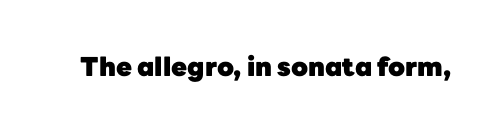
{"italic": "no", "bold": "yes", "underline": "no", "letter_spacing": "normal", "letter_spacing_em": 0.0, "glyph_px": 26}
